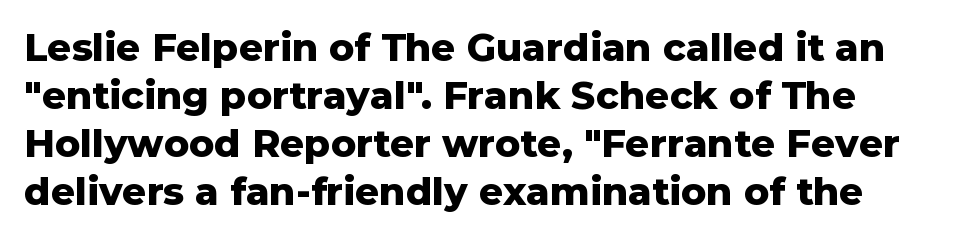
{"serif": "no", "italic": "no", "bold": "yes", "weight": "heavy", "width": "normal", "stroke_contrast": "low", "x_height": "medium", "monospaced": "no", "underline": "no", "line_spacing": "normal", "line_spacing_ratio": 1.26, "letter_spacing": "normal", "letter_spacing_em": 0.0, "glyph_px": 38}
